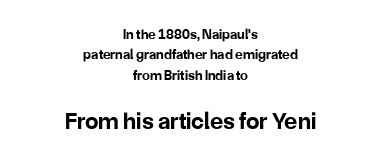
Q: Is the text bold? A: Yes.
Q: Is the text italic (slanted)? A: No, it is upright.
Q: Is the text underlined? A: No.
Q: How is the paragraph aligned? A: Centered.
Q: Is the spacing between letters normal or unusually wide? A: Normal.
Q: Is the spacing between lines tight, normal or loose? A: Normal.
Q: Which block of text is set in a larger size, the first (top) or the second (bottom)? A: The second (bottom) one.
